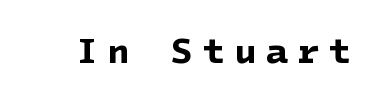
{"serif": "no", "bold": "yes", "weight": "bold", "width": "normal", "stroke_contrast": "low", "x_height": "medium", "underline": "no", "letter_spacing": "wide", "letter_spacing_em": 0.24, "glyph_px": 37}
